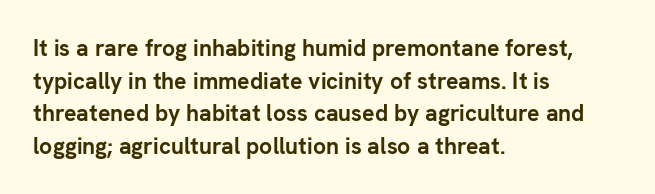
Here the glyphs are tracked normally, forming tight word shapes. One-word summary of the alignment: left. In terms of posture, this sample is upright. Notice how thick the strokes are: this is what a full bold looks like. The lines sit at an ordinary, default distance from one another.
